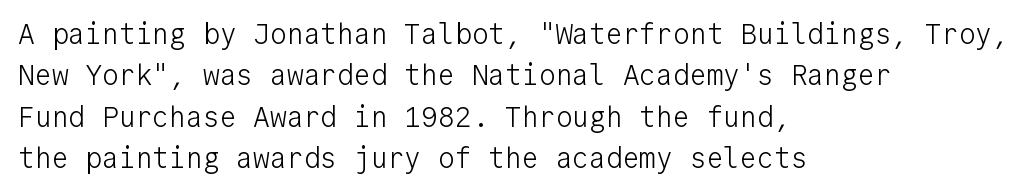
{"serif": "no", "italic": "no", "bold": "no", "weight": "light", "width": "normal", "stroke_contrast": "low", "x_height": "medium", "monospaced": "yes", "underline": "no", "align": "left", "line_spacing": "normal", "line_spacing_ratio": 1.48, "letter_spacing": "normal", "letter_spacing_em": 0.0, "glyph_px": 28}
